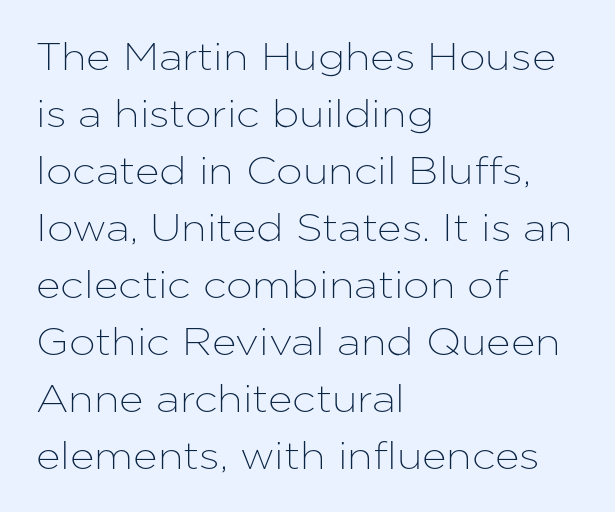
Here the designer chose a conventional face with non-uniform glyph widths. The text block is weighted toward the left margin, trailing off unevenly rightward. Each word holds together tightly as a unit, with standard inter-letter gaps. In terms of leading, this rendering sits right in the middle. No word sits above an underline.
